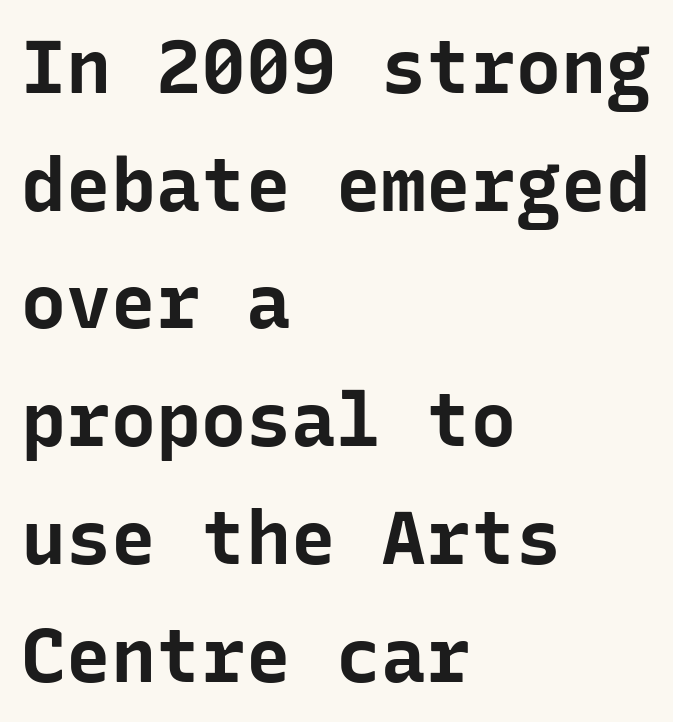
Q: Is the text bold? A: Yes.
Q: Is the text italic (slanted)? A: No, it is upright.
Q: Is the typeface a serif or a sans-serif typeface? A: Sans-serif.
Q: Is the text underlined? A: No.
Q: How is the paragraph aligned? A: Left-aligned.
Q: Is the spacing between letters normal or unusually wide? A: Normal.
Q: Is the spacing between lines tight, normal or loose? A: Normal.
Q: Width (condensed, normal, or wide)? A: Normal.
Q: Stroke contrast? A: Low.
Q: x-height? A: Medium.
Q: Monospaced? A: Yes.
